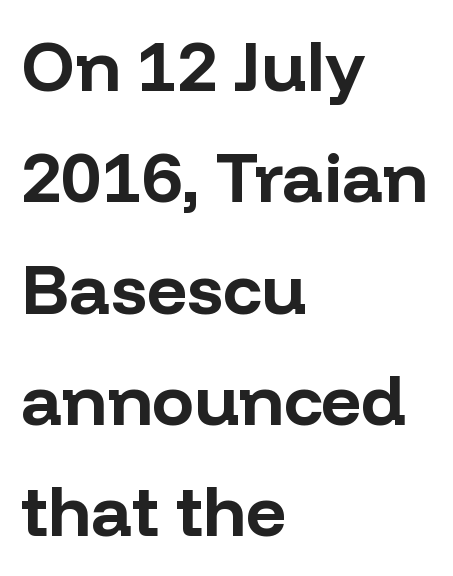
Check where the strokes stop: nothing finishes them off — pure sans. Compared with a centered layout, this one pins lines to the left instead. Typesetter's note: full bold, strokes at maximum text heaviness. Bare-footed words on every line.
